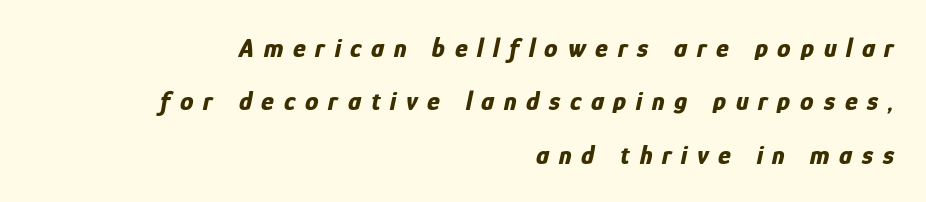
{"italic": "yes", "lean": "right", "slant_degrees": 12, "bold": "yes", "underline": "no", "align": "right", "line_spacing": "loose", "line_spacing_ratio": 1.98, "letter_spacing": "wide", "letter_spacing_em": 0.36, "glyph_px": 27}
